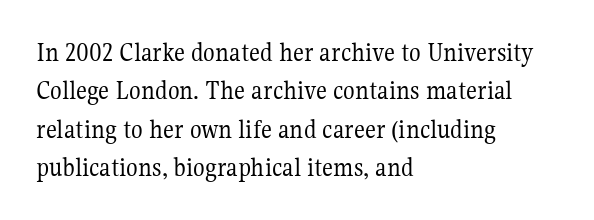
Q: Is the text bold? A: No.
Q: Is the text italic (slanted)? A: No, it is upright.
Q: Is the text underlined? A: No.
Q: How is the paragraph aligned? A: Left-aligned.
Q: Is the spacing between letters normal or unusually wide? A: Normal.
Q: Is the spacing between lines tight, normal or loose? A: Normal.
